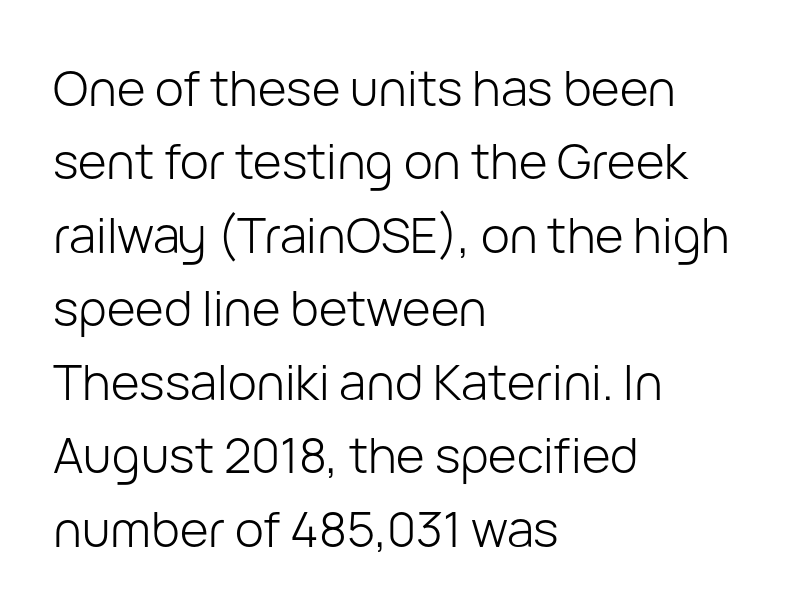
The image shows 49 px light sans-serif type, upright; set left-aligned, normal line spacing (1.5x), normal letter spacing, not underlined; low stroke contrast and a medium x-height.
